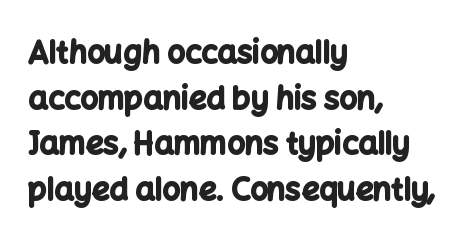
The font family rendered here belongs to the sans-serif group. The tracking reads as untouched default to a designer's eye. The specimen reads as upright at a glance. A normal amount of white space separates one row of letters from the next. The baseline area is clear. The lines are quadded left.
